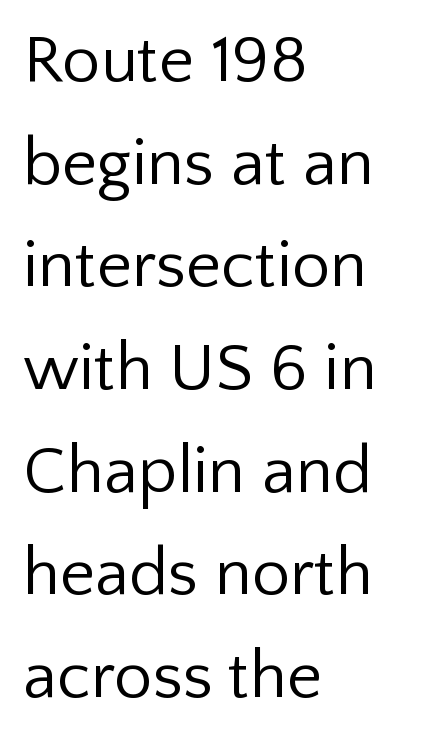
Q: Is the text bold? A: No.
Q: Is the text italic (slanted)? A: No, it is upright.
Q: Is the typeface a serif or a sans-serif typeface? A: Sans-serif.
Q: Is the text underlined? A: No.
Q: How is the paragraph aligned? A: Left-aligned.
Q: Is the spacing between letters normal or unusually wide? A: Normal.
Q: Is the spacing between lines tight, normal or loose? A: Normal.
Q: Width (condensed, normal, or wide)? A: Normal.
Q: Stroke contrast? A: Low.
Q: x-height? A: Medium.
Q: Monospaced? A: No.
